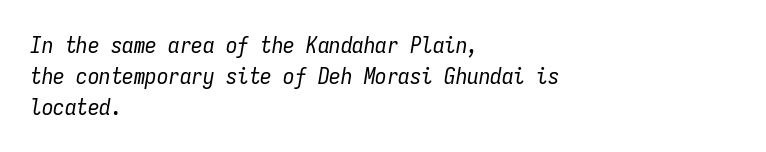
Visually the block forms a straight wall on the left and a jagged coastline on the right. The font's italic variant was chosen for this text. How would I describe the line gaps? Plain and ordinary. Each word holds together tightly as a unit, with standard inter-letter gaps. Think standard paragraph weight, or any step lighter than that. Underlining? Definitely not there.
